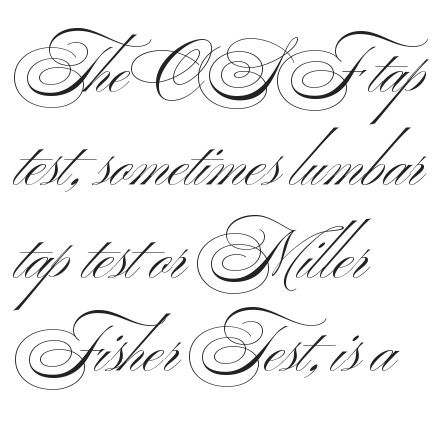
Note the varied advance widths — an 'i' is clearly narrower than an 'm'. Check where the strokes stop: nothing finishes them off — pure sans. A quiet, ordinary-to-light weight characterises the typeface. Words float on clear page, feet unadorned. Summary of vertical rhythm: regular, with standard interline spacing. Spacing between characters is what you'd get straight out of the box.
